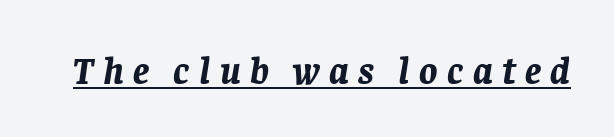
Weight check: bold — yes, fully. Do the characters align in a grid? No, the font is proportional. The gaps between neighbouring characters are conspicuously large. An italicized treatment has been applied to the whole sample. This sample carries an underscore along the baseline area.
